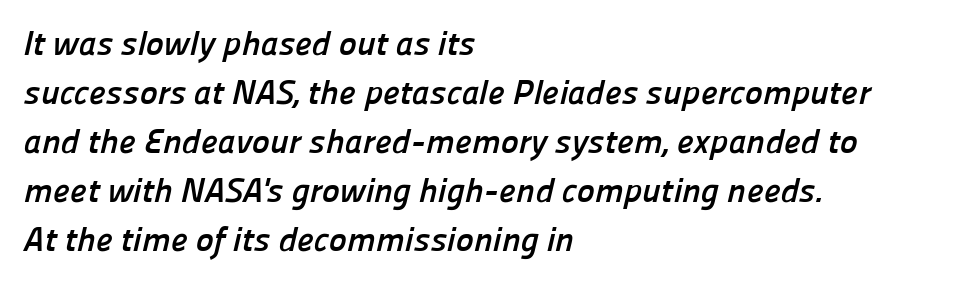
The image shows 34 px semibold sans-serif type; set left-aligned, normal line spacing (1.44x), normal letter spacing, not underlined; low stroke contrast and a medium x-height.
